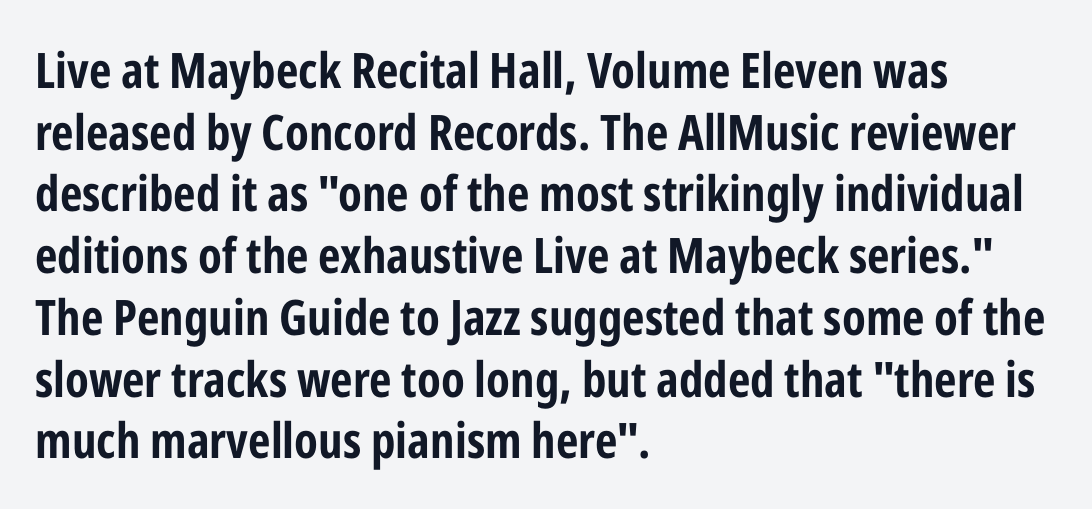
Ascenders rise straight up at ninety degrees. If you measured baseline to baseline, you'd find a middling distance. Check under the words: just untouched page. On the weight axis this lands at bold, roughly 700. Notice how the passage keeps a crisp vertical edge on the left only. Do the characters align in a grid? No, the font is proportional.
